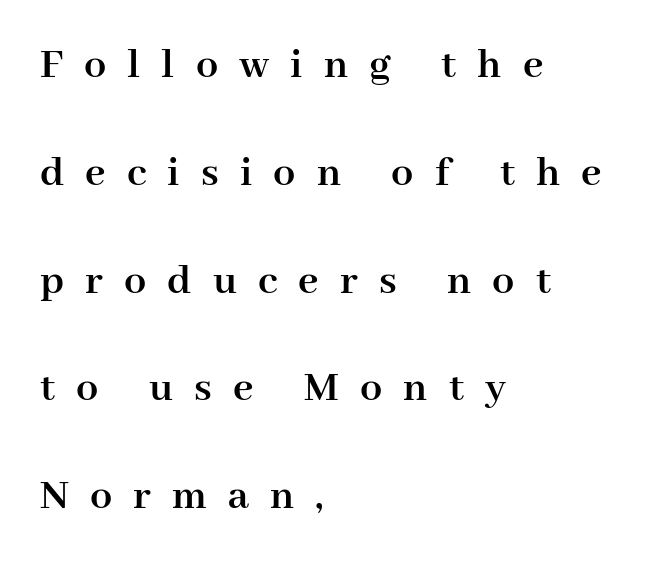
The image shows 44 px semibold serif type, upright; set left-aligned, loose line spacing (2.45x), unusually wide letter spacing (+0.48 em), not underlined; high stroke contrast and a medium x-height.
